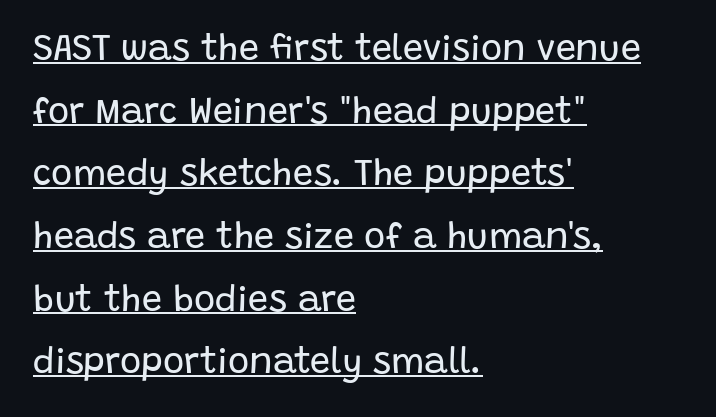
The image shows 36 px regular-weight sans-serif type, upright; set left-aligned, line spacing 1.74x, normal letter spacing, underlined; low stroke contrast and a large x-height.
